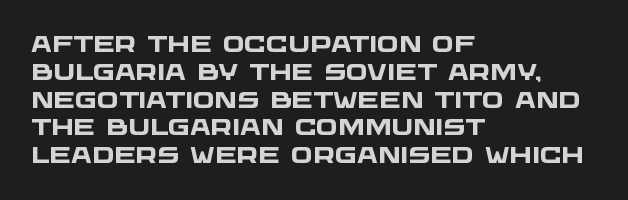
The image shows 23 px bold type; set left-aligned, line spacing 1.21x, normal letter spacing, not underlined.
